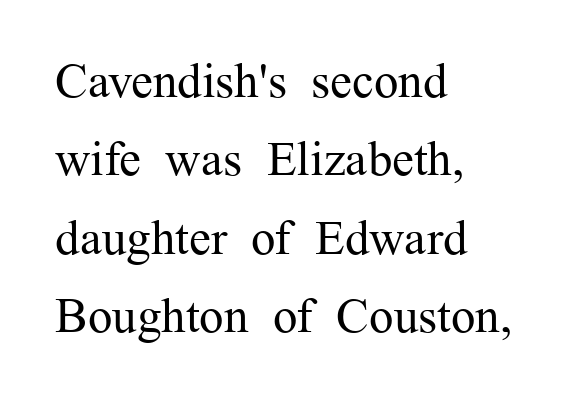
{"serif": "yes", "italic": "no", "bold": "no", "weight": "regular", "width": "normal", "stroke_contrast": "medium", "x_height": "medium", "monospaced": "no", "underline": "no", "align": "left", "line_spacing": "normal", "line_spacing_ratio": 1.6, "letter_spacing": "normal", "letter_spacing_em": 0.0, "glyph_px": 49}
